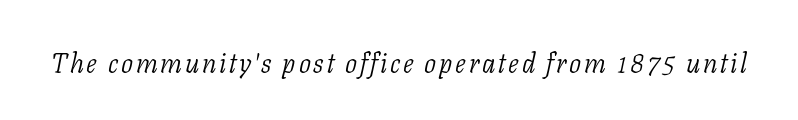
Q: Is the text bold? A: No.
Q: Is the text italic (slanted)? A: Yes, it leans right by about 11 degrees.
Q: Is the text underlined? A: No.
